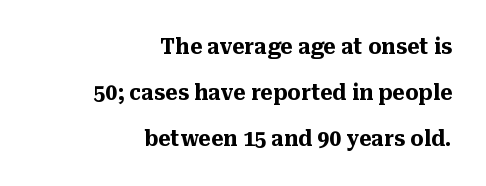
{"italic": "no", "bold": "yes", "underline": "no", "align": "right", "line_spacing": "loose", "line_spacing_ratio": 2.18, "letter_spacing": "normal", "letter_spacing_em": 0.0, "glyph_px": 21}
